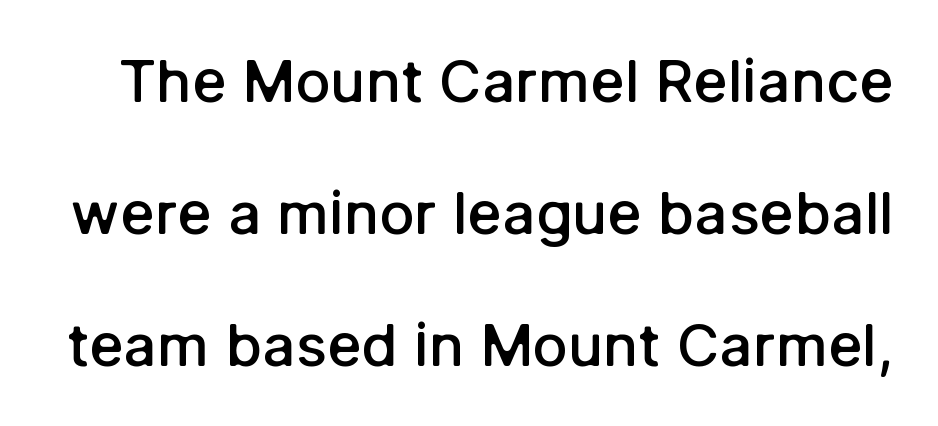
Q: Is the text bold? A: Semi-bold.
Q: Is the text italic (slanted)? A: No, it is upright.
Q: Is the typeface a serif or a sans-serif typeface? A: Sans-serif.
Q: Is the text underlined? A: No.
Q: Is the spacing between letters normal or unusually wide? A: Normal.
Q: Is the spacing between lines tight, normal or loose? A: Loose.
Q: Width (condensed, normal, or wide)? A: Normal.
Q: Stroke contrast? A: Low.
Q: x-height? A: Medium.
Q: Monospaced? A: No.
